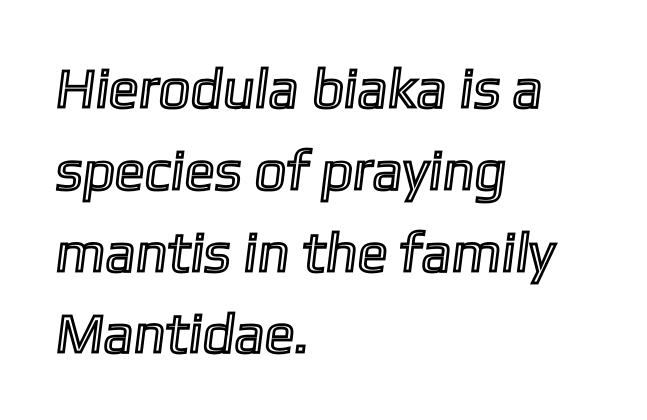
A typesetter would call this proportional, since set widths differ per character. There is no visible air inserted between adjacent glyphs. These lines are set flush left with a ragged right edge. Only glyphs here, with clear space below each row. Baseline-to-baseline distance is the conventional proportion of letter height.
